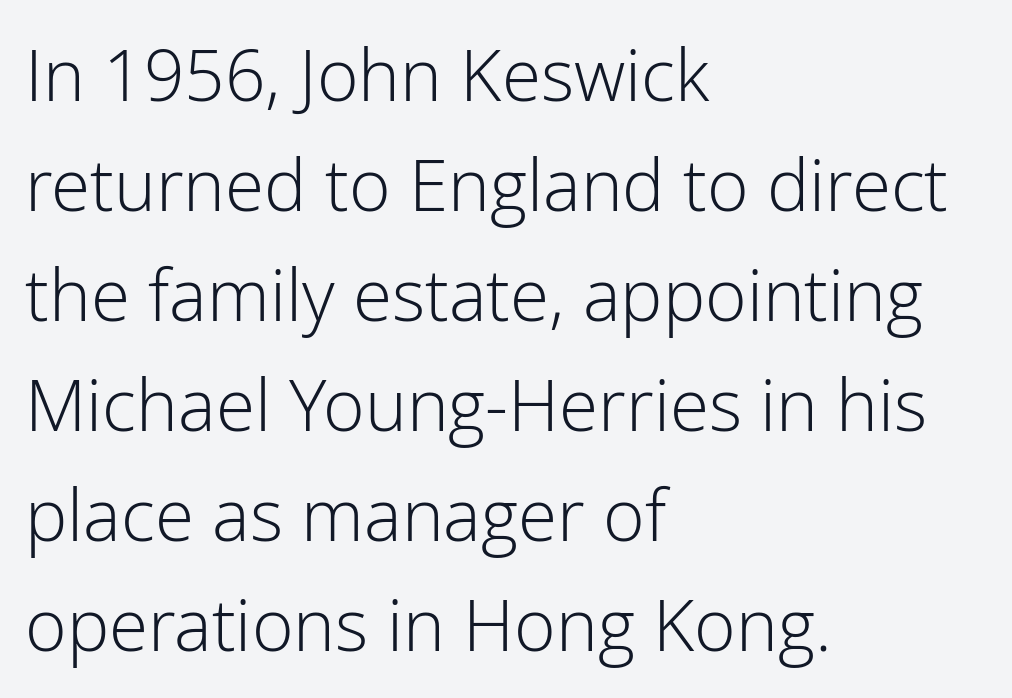
The image shows 71 px light sans-serif type, upright; set left-aligned, normal line spacing (1.55x), normal letter spacing, not underlined; low stroke contrast and a medium x-height.
